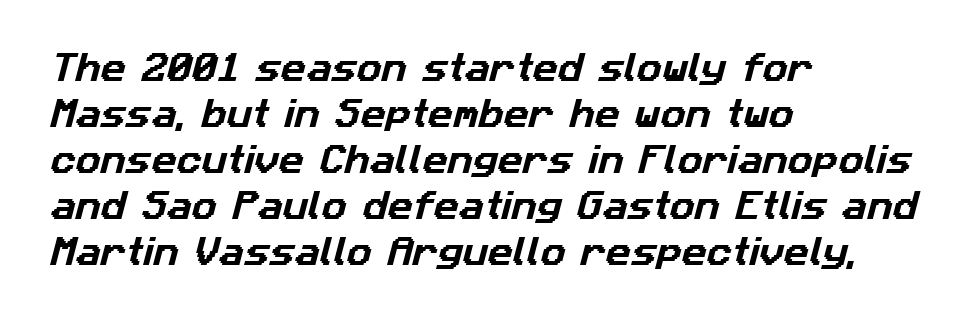
The image shows 31 px sans-serif type; set left-aligned, normal line spacing (1.48x), normal letter spacing, not underlined; low stroke contrast and a medium x-height.
